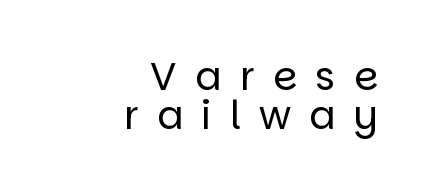
Q: Is the text bold? A: No.
Q: Is the text italic (slanted)? A: No, it is upright.
Q: Is the typeface a serif or a sans-serif typeface? A: Sans-serif.
Q: Is the text underlined? A: No.
Q: How is the paragraph aligned? A: Right-aligned.
Q: Is the spacing between letters normal or unusually wide? A: Unusually wide.
Q: Is the spacing between lines tight, normal or loose? A: Tight.
Q: Width (condensed, normal, or wide)? A: Normal.
Q: Stroke contrast? A: Low.
Q: x-height? A: Large.
Q: Monospaced? A: No.
